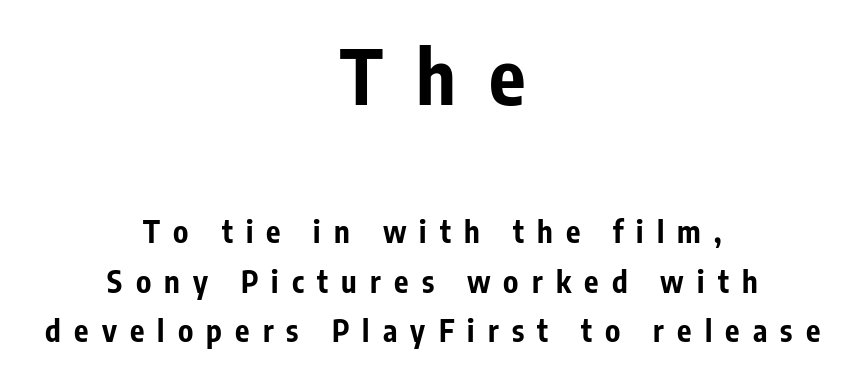
Q: Is the text bold? A: Yes.
Q: Is the text italic (slanted)? A: No, it is upright.
Q: Is the typeface a serif or a sans-serif typeface? A: Sans-serif.
Q: Is the text underlined? A: No.
Q: How is the paragraph aligned? A: Centered.
Q: Is the spacing between letters normal or unusually wide? A: Unusually wide.
Q: Is the spacing between lines tight, normal or loose? A: Normal.
Q: Which block of text is set in a larger size, the first (top) or the second (bottom)? A: The first (top) one.
Q: Width (condensed, normal, or wide)? A: Condensed.
Q: Stroke contrast? A: Low.
Q: x-height? A: Medium.
Q: Monospaced? A: No.
